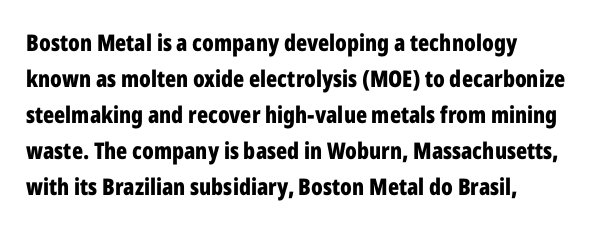
{"italic": "no", "bold": "yes", "underline": "no", "line_spacing": "normal", "line_spacing_ratio": 1.56, "letter_spacing": "normal", "letter_spacing_em": 0.0, "glyph_px": 23}
